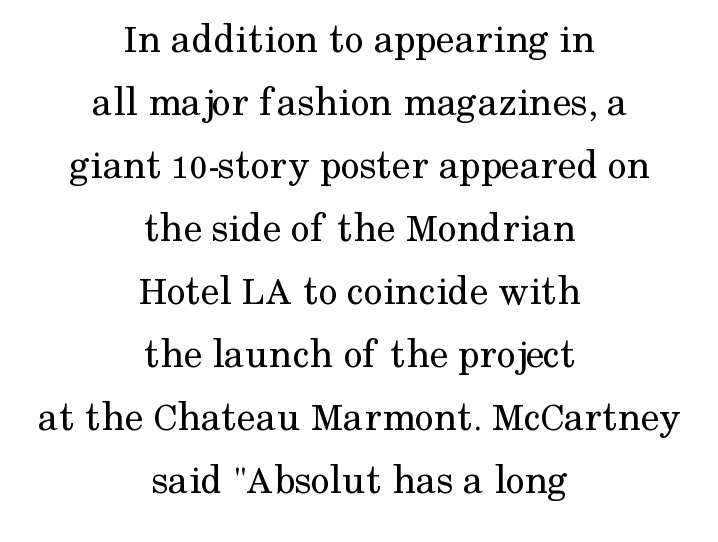
Q: Is the text bold? A: No.
Q: Is the text italic (slanted)? A: No, it is upright.
Q: Is the typeface a serif or a sans-serif typeface? A: Serif.
Q: Is the text underlined? A: No.
Q: How is the paragraph aligned? A: Centered.
Q: Is the spacing between letters normal or unusually wide? A: Normal.
Q: Is the spacing between lines tight, normal or loose? A: Normal.
Q: Width (condensed, normal, or wide)? A: Normal.
Q: Stroke contrast? A: Medium.
Q: x-height? A: Medium.
Q: Monospaced? A: No.
